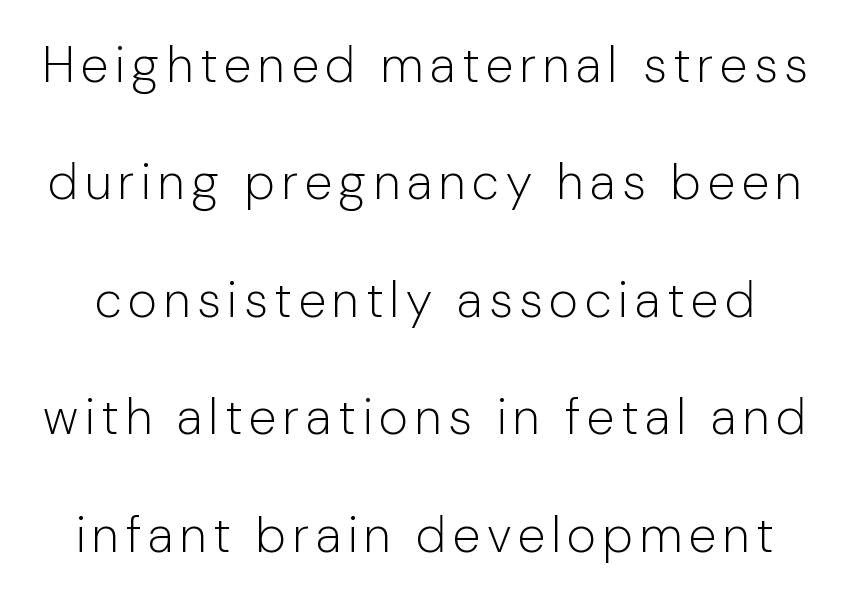
The image shows 50 px light sans-serif type, upright; set loose line spacing (2.35x), not underlined; low stroke contrast and a medium x-height.
